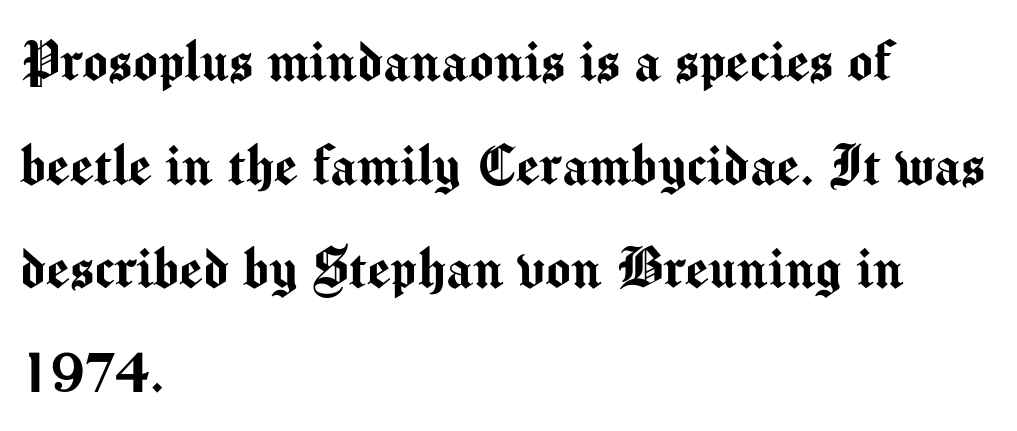
Each row of text sits above clean, open space. This sample uses plain, unmodified letter spacing. Compared with typical paragraphs, the rows here are spaced about the same. Posture: straight, roman, zero tilt. You can tell from the bare stems that sans-serif type was used. A classic flush-left, rag-right setting is used for this passage.
